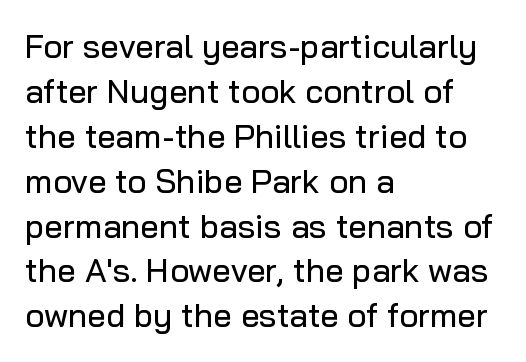
The paragraph shown leans on its left margin. Nope, not italic — everything's standing straight. Each word holds together tightly as a unit, with standard inter-letter gaps. The text was rendered using a sans face with plain stroke endings. The passage shown is typed in a proportional face where columns would drift.
